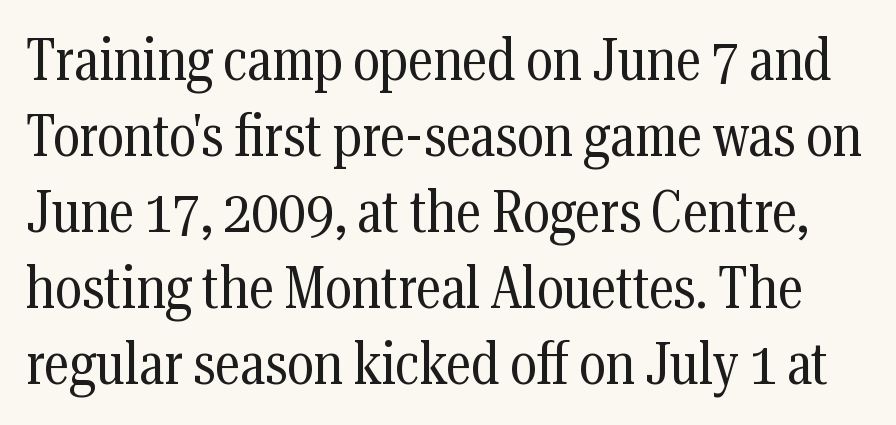
The image shows 58 px regular-weight, condensed serif type, upright; set normal line spacing (1.31x), normal letter spacing, not underlined; medium stroke contrast and a medium x-height.
